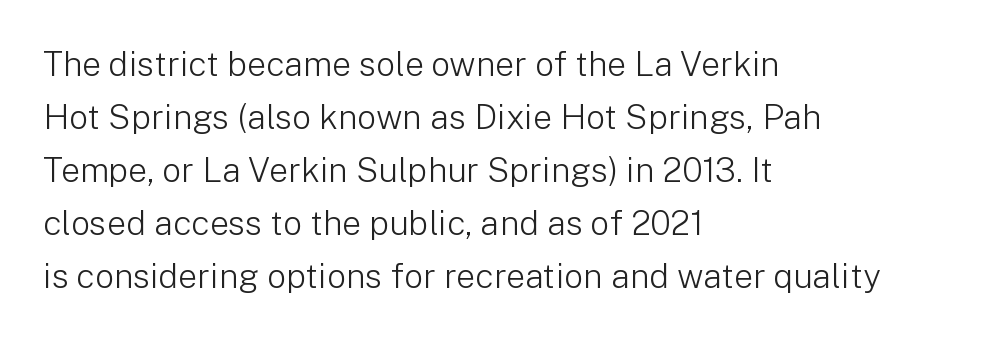
Q: Is the text bold? A: No.
Q: Is the text italic (slanted)? A: No, it is upright.
Q: Is the typeface a serif or a sans-serif typeface? A: Sans-serif.
Q: Is the text underlined? A: No.
Q: How is the paragraph aligned? A: Left-aligned.
Q: Is the spacing between letters normal or unusually wide? A: Normal.
Q: Is the spacing between lines tight, normal or loose? A: Normal.
Q: Width (condensed, normal, or wide)? A: Normal.
Q: Stroke contrast? A: Low.
Q: x-height? A: Medium.
Q: Monospaced? A: No.
